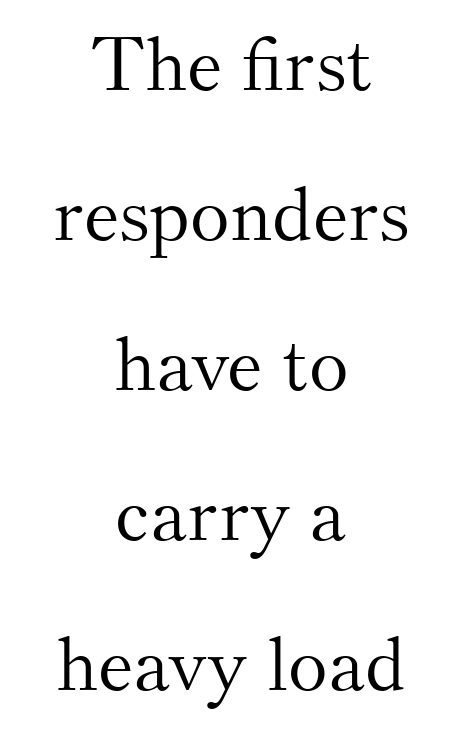
The image shows 75 px light serif type, upright; set centered, loose line spacing (2.0x), normal letter spacing, not underlined; medium stroke contrast and a small x-height.
